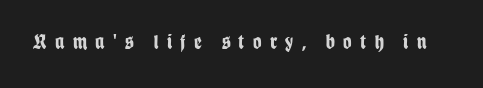
Q: Is the text bold? A: Yes.
Q: Is the text italic (slanted)? A: No, it is upright.
Q: Is the text underlined? A: No.
Q: Is the spacing between letters normal or unusually wide? A: Unusually wide.
